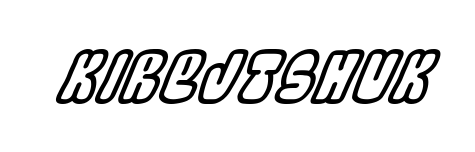
{"italic": "yes", "lean": "right", "slant_degrees": 22, "width": "condensed", "x_height": "large", "monospaced": "no", "underline": "no", "letter_spacing": "normal", "letter_spacing_em": 0.0, "glyph_px": 69}
